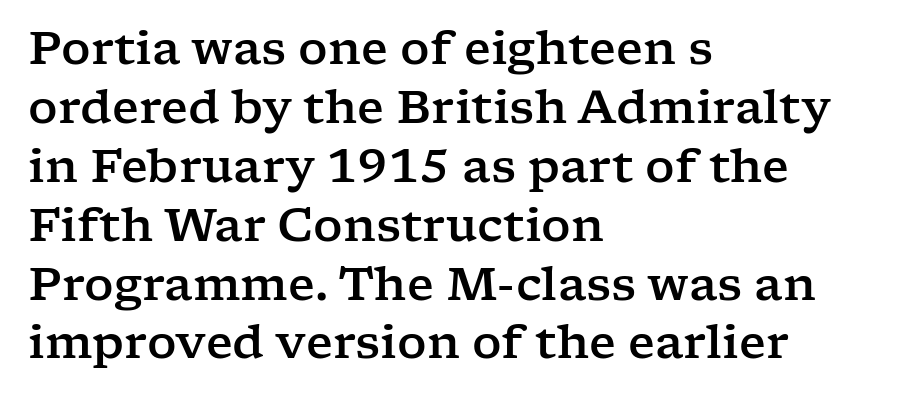
{"serif": "yes", "italic": "no", "width": "wide", "stroke_contrast": "low", "x_height": "medium", "monospaced": "no", "underline": "no", "align": "left", "line_spacing": "normal", "line_spacing_ratio": 1.28, "letter_spacing": "normal", "letter_spacing_em": 0.0, "glyph_px": 46}
